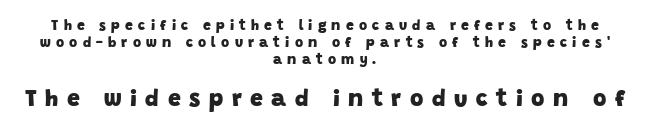
Q: Is the text bold? A: Yes.
Q: Is the text underlined? A: No.
Q: How is the paragraph aligned? A: Centered.
Q: Is the spacing between letters normal or unusually wide? A: Unusually wide.
Q: Which block of text is set in a larger size, the first (top) or the second (bottom)? A: The second (bottom) one.
